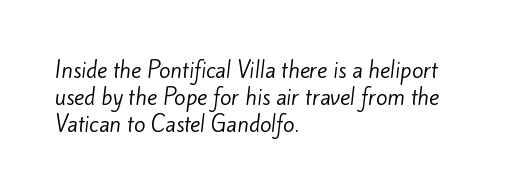
The image shows 21 px text type; set left-aligned, normal line spacing (1.29x), normal letter spacing, not underlined.
